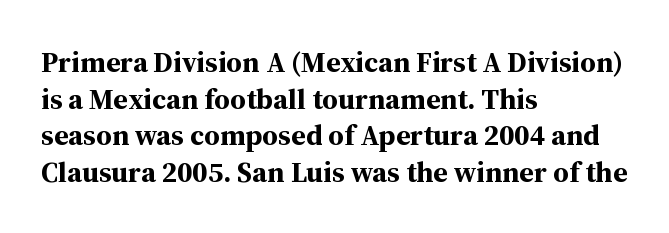
Q: Is the text bold? A: Yes.
Q: Is the text italic (slanted)? A: No, it is upright.
Q: Is the typeface a serif or a sans-serif typeface? A: Serif.
Q: Is the text underlined? A: No.
Q: How is the paragraph aligned? A: Left-aligned.
Q: Is the spacing between letters normal or unusually wide? A: Normal.
Q: Is the spacing between lines tight, normal or loose? A: Normal.
Q: Width (condensed, normal, or wide)? A: Normal.
Q: Stroke contrast? A: Medium.
Q: x-height? A: Medium.
Q: Monospaced? A: No.
